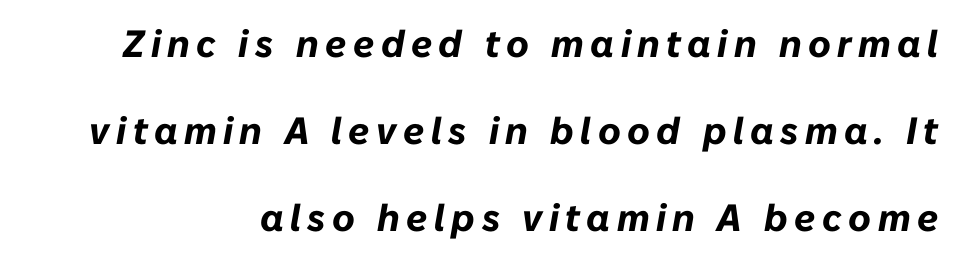
The image shows 38 px bold type, italic (leaning right); set right-aligned, loose line spacing (2.29x), not underlined; low stroke contrast and a medium x-height.
